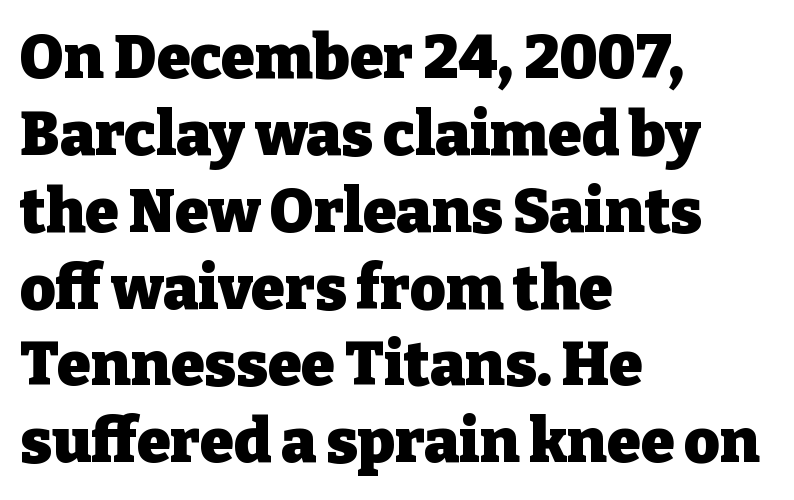
{"serif": "yes", "italic": "no", "bold": "yes", "weight": "heavy", "width": "normal", "stroke_contrast": "low", "x_height": "medium", "monospaced": "no", "underline": "no", "align": "left", "line_spacing": "normal", "line_spacing_ratio": 1.26, "letter_spacing": "normal", "letter_spacing_em": 0.0, "glyph_px": 61}
